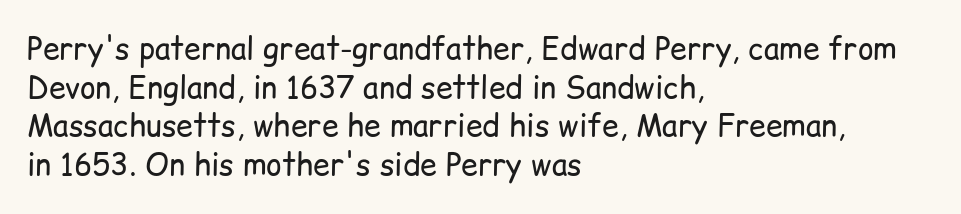
Classification — sans serif. The line texture is even and compact thanks to regular tracking. No italicization has been applied; the sample stays upright. Has an underline been added? It has not.
